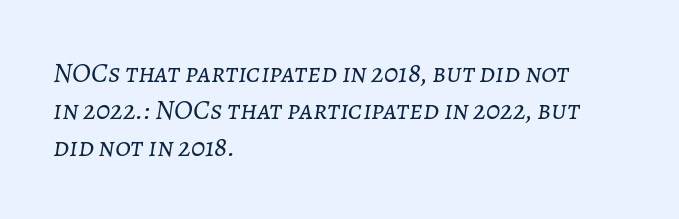
The image shows 28 px light type, italic (leaning right); set left-aligned, normal line spacing (1.32x), normal letter spacing, not underlined; low stroke contrast and a medium x-height.
